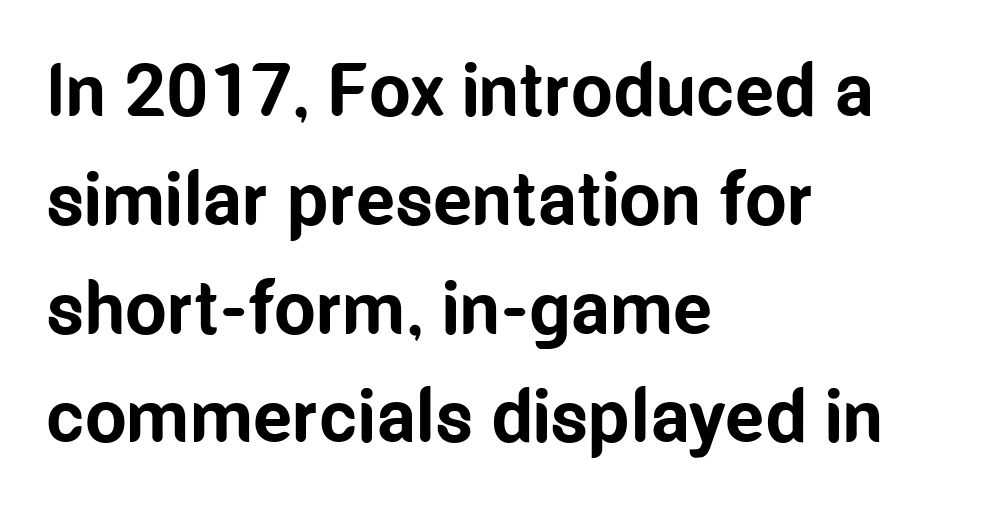
Q: Is the text bold? A: Yes.
Q: Is the text italic (slanted)? A: No, it is upright.
Q: Is the typeface a serif or a sans-serif typeface? A: Sans-serif.
Q: Is the text underlined? A: No.
Q: How is the paragraph aligned? A: Left-aligned.
Q: Is the spacing between letters normal or unusually wide? A: Normal.
Q: Is the spacing between lines tight, normal or loose? A: Normal.
Q: Width (condensed, normal, or wide)? A: Condensed.
Q: Stroke contrast? A: Low.
Q: x-height? A: Medium.
Q: Monospaced? A: No.
